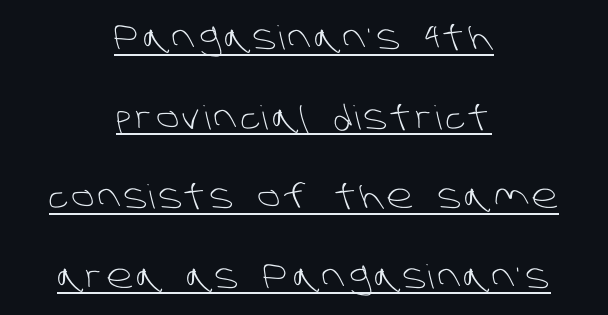
Nothing heavy about these letters — not bold at all. Note: no serifs on the glyphs. Each line of the rendering has a horizontal stroke beneath the glyphs. A student would call this center alignment; a typographer would say set centered. Is there much room between lines? Yes — plenty of vertical air separates them.
